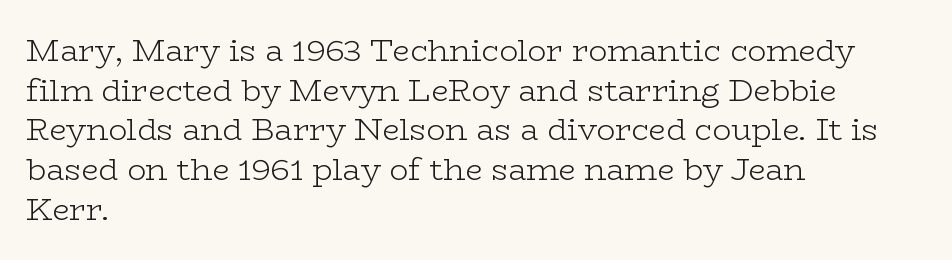
Q: Is the text bold? A: No.
Q: Is the text italic (slanted)? A: No, it is upright.
Q: Is the typeface a serif or a sans-serif typeface? A: Serif.
Q: Is the text underlined? A: No.
Q: How is the paragraph aligned? A: Left-aligned.
Q: Is the spacing between letters normal or unusually wide? A: Normal.
Q: Is the spacing between lines tight, normal or loose? A: Normal.
Q: Width (condensed, normal, or wide)? A: Wide.
Q: Stroke contrast? A: Low.
Q: x-height? A: Medium.
Q: Monospaced? A: No.
